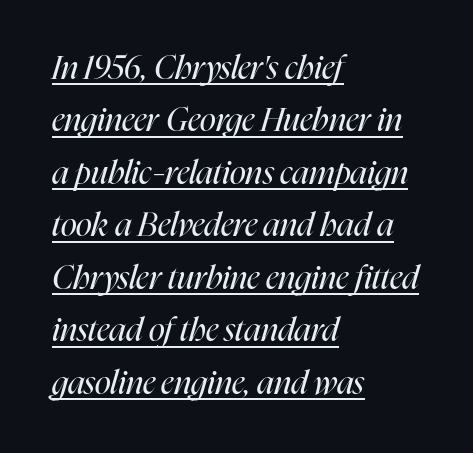
The face used here is proportionally spaced, like ordinary book or web type. In terms of leading, this rendering sits right in the middle. Underlined type. Look at the tracking — it's just the regular setting, nothing added.
